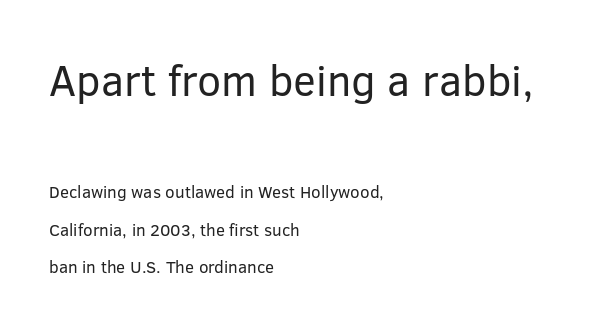
The image shows 43 px regular-weight sans-serif type, upright; set left-aligned, loose line spacing (2.22x), normal letter spacing, not underlined; the first (top) block is 2.53x larger; low stroke contrast and a medium x-height.
